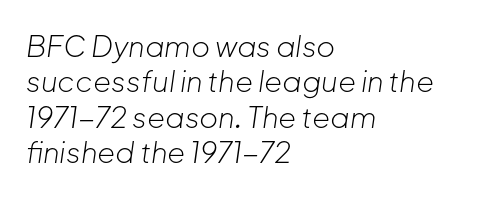
{"italic": "yes", "lean": "right", "slant_degrees": 8, "bold": "no", "weight": "light", "width": "normal", "stroke_contrast": "low", "x_height": "medium", "monospaced": "no", "underline": "no", "align": "left", "line_spacing_ratio": 1.22, "letter_spacing": "normal", "letter_spacing_em": 0.0, "glyph_px": 29}
